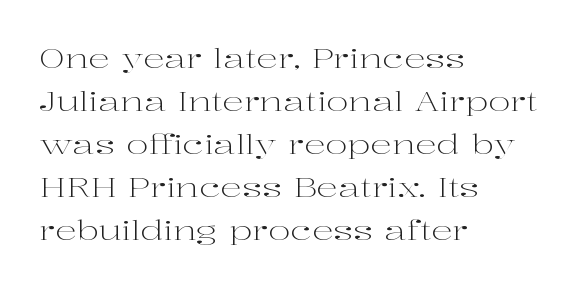
Q: Is the text bold? A: No.
Q: Is the text italic (slanted)? A: No, it is upright.
Q: Is the text underlined? A: No.
Q: How is the paragraph aligned? A: Left-aligned.
Q: Is the spacing between letters normal or unusually wide? A: Normal.
Q: Is the spacing between lines tight, normal or loose? A: Normal.
